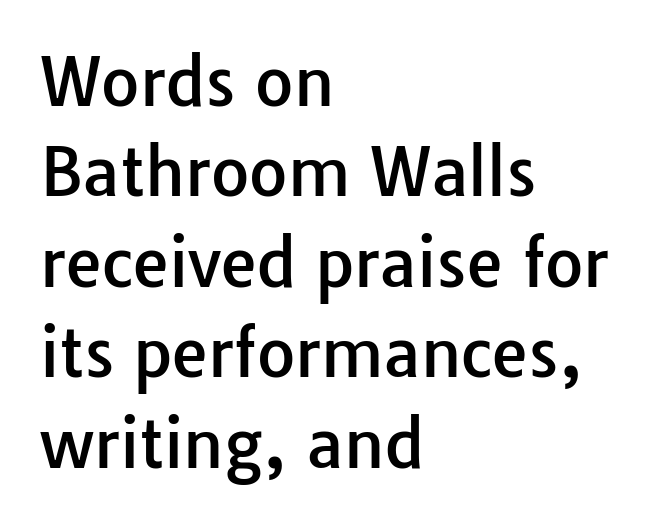
{"serif": "no", "italic": "no", "width": "normal", "stroke_contrast": "low", "x_height": "medium", "monospaced": "no", "underline": "no", "align": "left", "line_spacing": "normal", "line_spacing_ratio": 1.37, "letter_spacing": "normal", "letter_spacing_em": 0.0, "glyph_px": 66}
